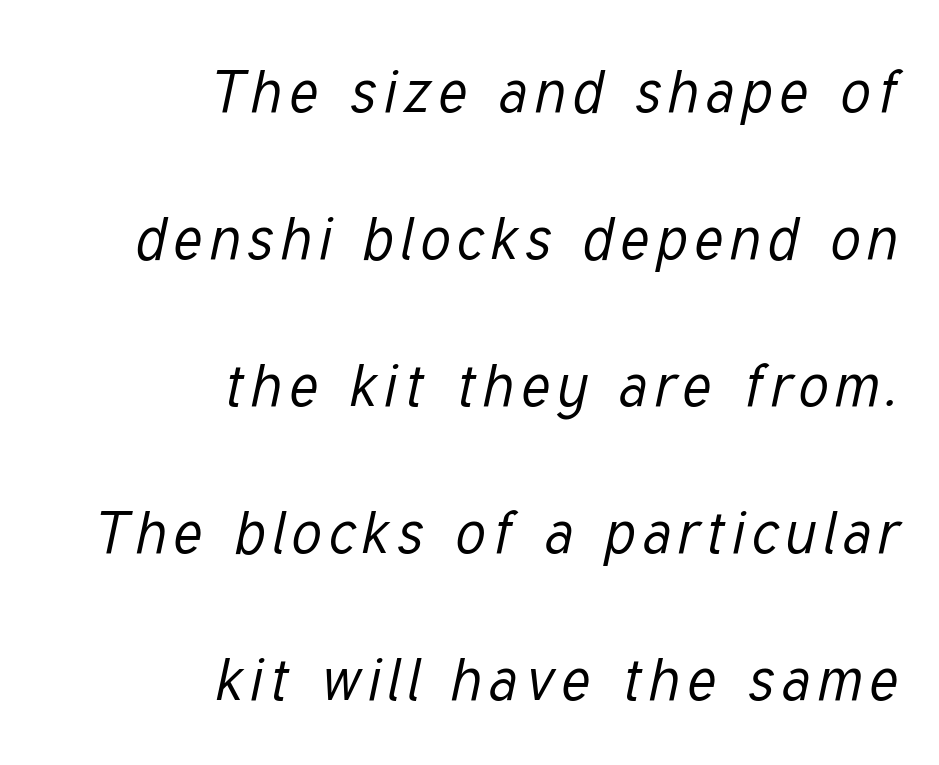
Q: Is the text bold? A: No.
Q: Is the text italic (slanted)? A: Yes, it leans right by about 12 degrees.
Q: Is the text underlined? A: No.
Q: How is the paragraph aligned? A: Right-aligned.
Q: Is the spacing between lines tight, normal or loose? A: Loose.
Q: Width (condensed, normal, or wide)? A: Condensed.
Q: Stroke contrast? A: Low.
Q: x-height? A: Medium.
Q: Monospaced? A: No.
